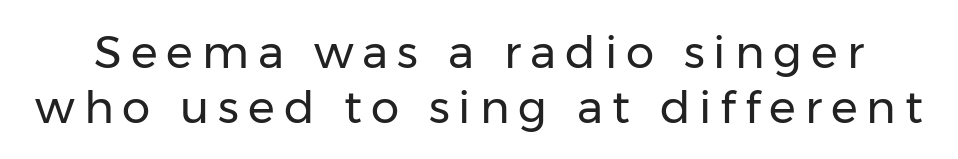
Q: Is the text bold? A: No.
Q: Is the text italic (slanted)? A: No, it is upright.
Q: Is the typeface a serif or a sans-serif typeface? A: Sans-serif.
Q: Is the text underlined? A: No.
Q: Is the spacing between letters normal or unusually wide? A: Unusually wide.
Q: Width (condensed, normal, or wide)? A: Normal.
Q: Stroke contrast? A: Low.
Q: x-height? A: Medium.
Q: Monospaced? A: No.
